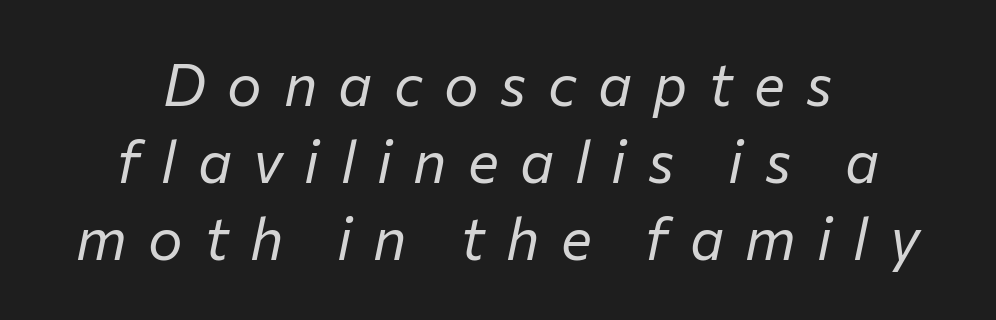
The axis of the letterforms is tilted away from vertical. The typeface has the unassuming heft of standard copy or less. Vertical spacing — default. The setting favours the middle, as headings and verse often do. Type without underlining.
